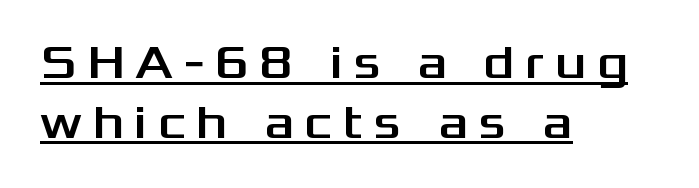
Q: Is the text italic (slanted)? A: No, it is upright.
Q: Is the typeface a serif or a sans-serif typeface? A: Sans-serif.
Q: Is the text underlined? A: Yes.
Q: How is the paragraph aligned? A: Left-aligned.
Q: Is the spacing between letters normal or unusually wide? A: Unusually wide.
Q: Is the spacing between lines tight, normal or loose? A: Normal.
Q: Width (condensed, normal, or wide)? A: Wide.
Q: Stroke contrast? A: Medium.
Q: x-height? A: Medium.
Q: Monospaced? A: No.
